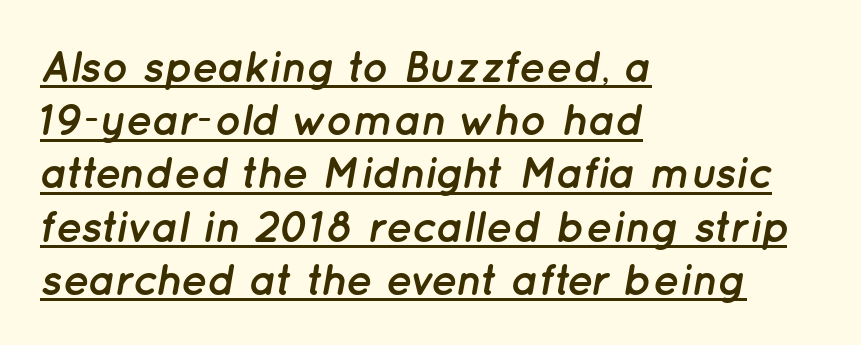
The image shows 44 px semibold type, italic (leaning right); set left-aligned, line spacing 1.21x, normal letter spacing, underlined; low stroke contrast and a medium x-height.
